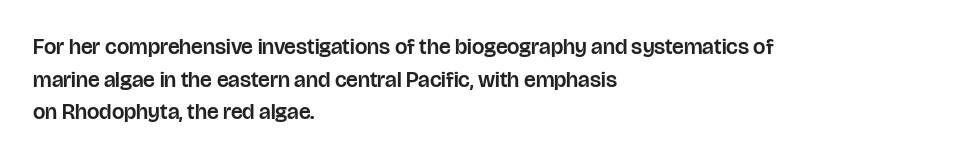
Q: Is the text italic (slanted)? A: No, it is upright.
Q: Is the text underlined? A: No.
Q: How is the paragraph aligned? A: Left-aligned.
Q: Is the spacing between letters normal or unusually wide? A: Normal.
Q: Is the spacing between lines tight, normal or loose? A: Normal.
